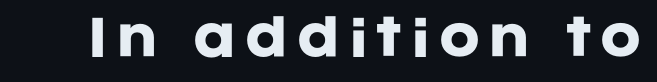
Q: Is the text bold? A: Yes.
Q: Is the text italic (slanted)? A: No, it is upright.
Q: Is the typeface a serif or a sans-serif typeface? A: Sans-serif.
Q: Is the text underlined? A: No.
Q: Width (condensed, normal, or wide)? A: Normal.
Q: Stroke contrast? A: Low.
Q: x-height? A: Large.
Q: Monospaced? A: No.
